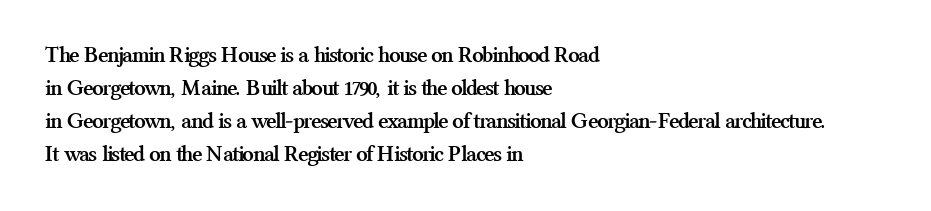
This sample keeps an unexceptional amount of space between lines. Strokes here are thick enough to call this a true bold. A student would call this left alignment; a typographer would say flush left, rag right. You can tell it's not italic because the verticals are truly vertical.
